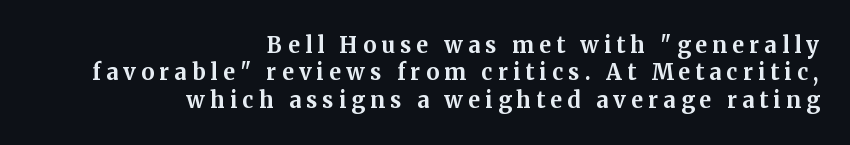
Q: Is the text bold? A: Yes.
Q: Is the text italic (slanted)? A: No, it is upright.
Q: Is the text underlined? A: No.
Q: How is the paragraph aligned? A: Right-aligned.
Q: Is the spacing between letters normal or unusually wide? A: Unusually wide.
Q: Is the spacing between lines tight, normal or loose? A: Normal.
